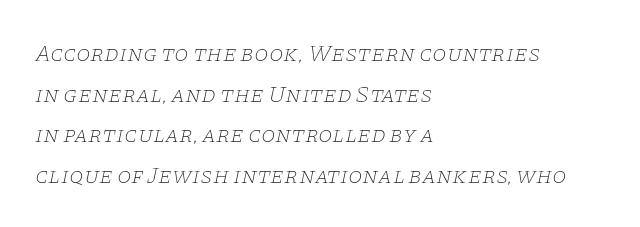
{"italic": "yes", "lean": "right", "slant_degrees": 11, "bold": "no", "underline": "no", "align": "left", "line_spacing_ratio": 1.77, "letter_spacing": "normal", "letter_spacing_em": 0.0, "glyph_px": 23}
